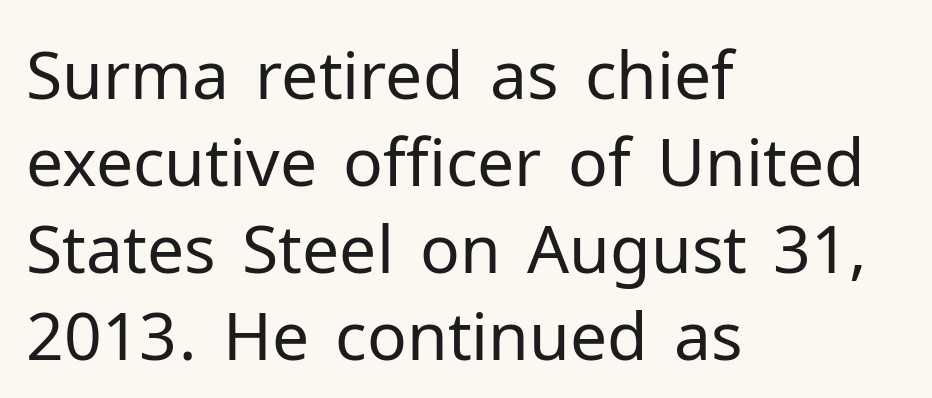
The image shows 66 px regular-weight sans-serif type, upright; set left-aligned, normal line spacing (1.32x), normal letter spacing, not underlined; low stroke contrast and a medium x-height.
